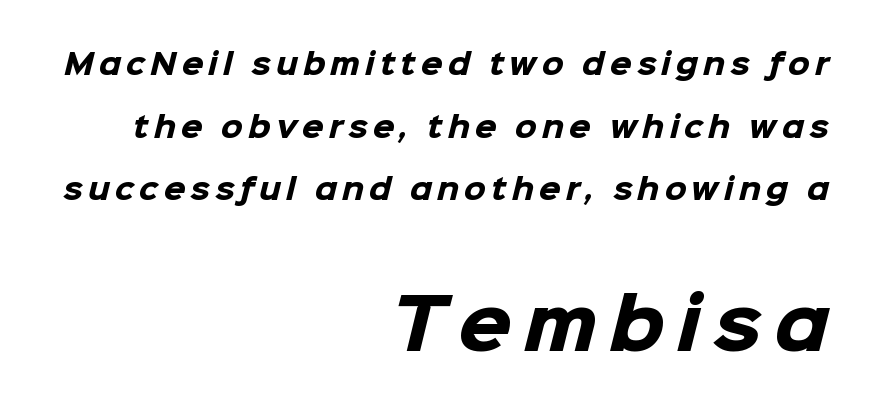
The image shows 69 px heavy sans-serif type; set right-aligned, loose line spacing (2.24x), not underlined; the second (bottom) block is 2.46x larger; low stroke contrast and a medium x-height.
